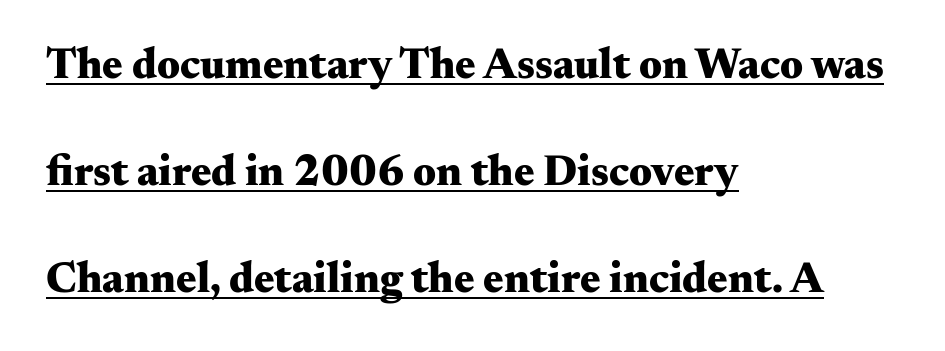
Q: Is the text bold? A: Yes.
Q: Is the text italic (slanted)? A: No, it is upright.
Q: Is the typeface a serif or a sans-serif typeface? A: Serif.
Q: Is the text underlined? A: Yes.
Q: How is the paragraph aligned? A: Left-aligned.
Q: Is the spacing between letters normal or unusually wide? A: Normal.
Q: Is the spacing between lines tight, normal or loose? A: Loose.
Q: Width (condensed, normal, or wide)? A: Wide.
Q: Stroke contrast? A: Medium.
Q: x-height? A: Small.
Q: Monospaced? A: No.
